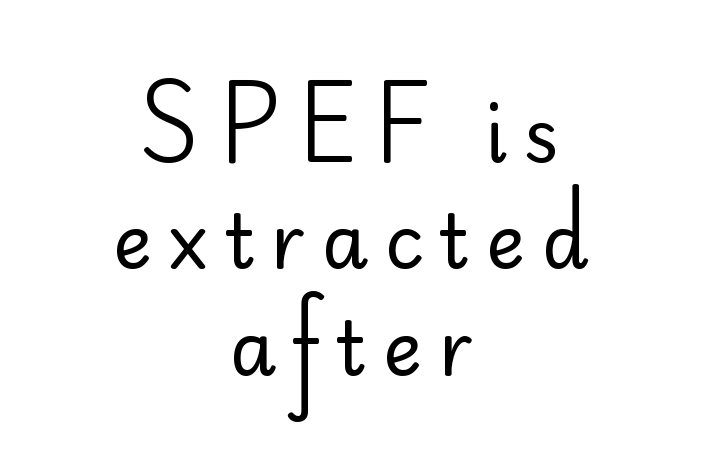
Q: Is the text bold? A: No.
Q: Is the text italic (slanted)? A: No, it is upright.
Q: Is the typeface a serif or a sans-serif typeface? A: Sans-serif.
Q: Is the text underlined? A: No.
Q: How is the paragraph aligned? A: Centered.
Q: Is the spacing between letters normal or unusually wide? A: Unusually wide.
Q: Is the spacing between lines tight, normal or loose? A: Normal.
Q: Width (condensed, normal, or wide)? A: Normal.
Q: Stroke contrast? A: Low.
Q: x-height? A: Small.
Q: Monospaced? A: No.
